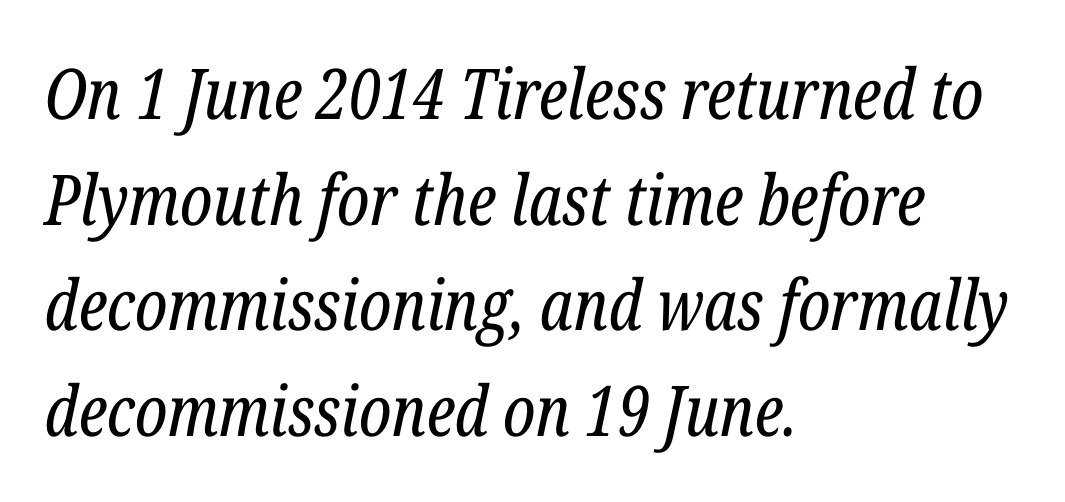
Honestly, the letter spacing is just normal — you wouldn't notice it. The space between consecutive lines is moderate. Words float on clear page, feet unadorned. This sample has the flowing, uneven cadence of proportional lettering. The letters look calm and open, with moderate or lighter stems. Unlike a clean sans, this face finishes its strokes with serifs.
